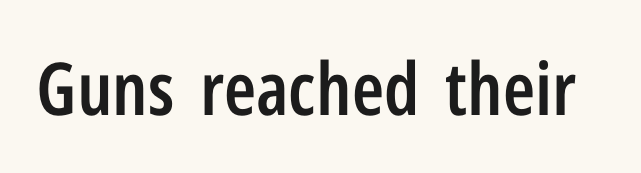
Q: Is the text bold? A: Semi-bold.
Q: Is the text italic (slanted)? A: No, it is upright.
Q: Is the typeface a serif or a sans-serif typeface? A: Sans-serif.
Q: Is the text underlined? A: No.
Q: Is the spacing between letters normal or unusually wide? A: Normal.
Q: Width (condensed, normal, or wide)? A: Condensed.
Q: Stroke contrast? A: Low.
Q: x-height? A: Medium.
Q: Monospaced? A: No.
